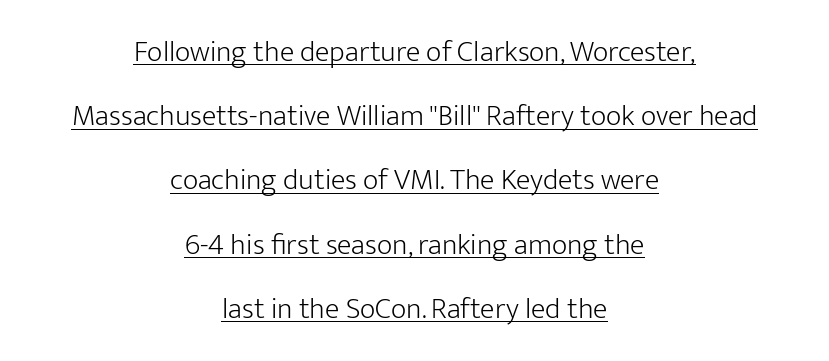
Where is the straight margin? There isn't one; the lines are centered. The line texture is even and compact thanks to regular tracking. The passage shown is typed in a proportional face where columns would drift. It's the straight-up-and-down kind of type.
